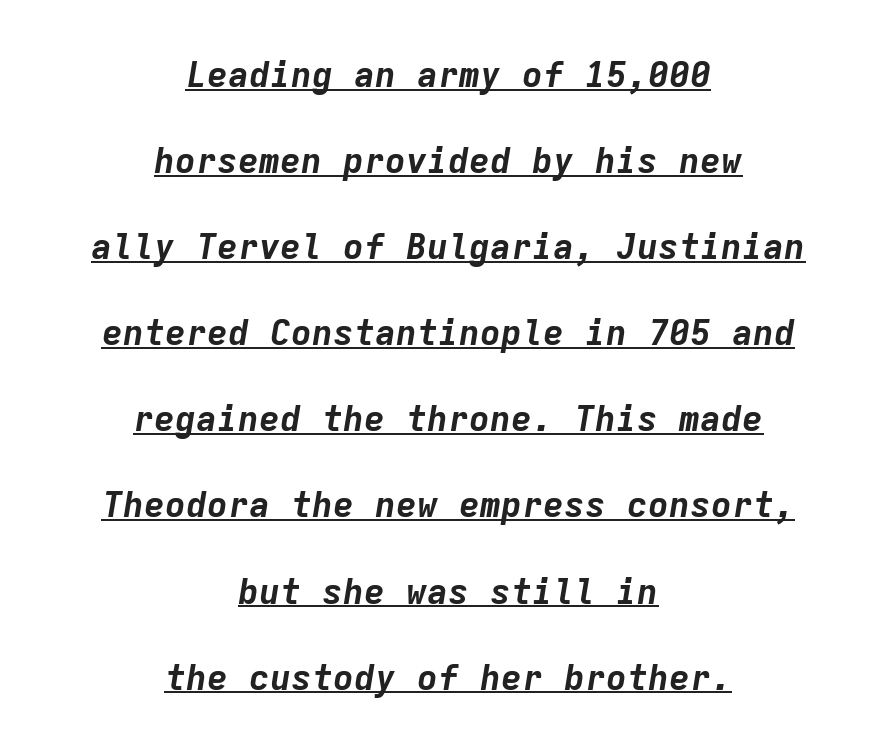
Compared with ordinary roman type, these characters are visibly tilted. Every character here occupies the same horizontal width, giving the sample a typewriter-like rhythm. What weight is shown? A full bold with thick strokes. Here the glyphs are tracked normally, forming tight word shapes.
